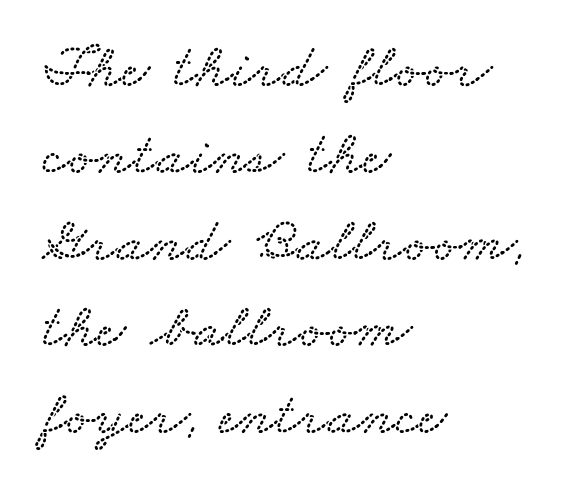
The image shows 62 px wide type; set left-aligned, normal line spacing (1.4x), normal letter spacing, not underlined; low stroke contrast and a small x-height.
